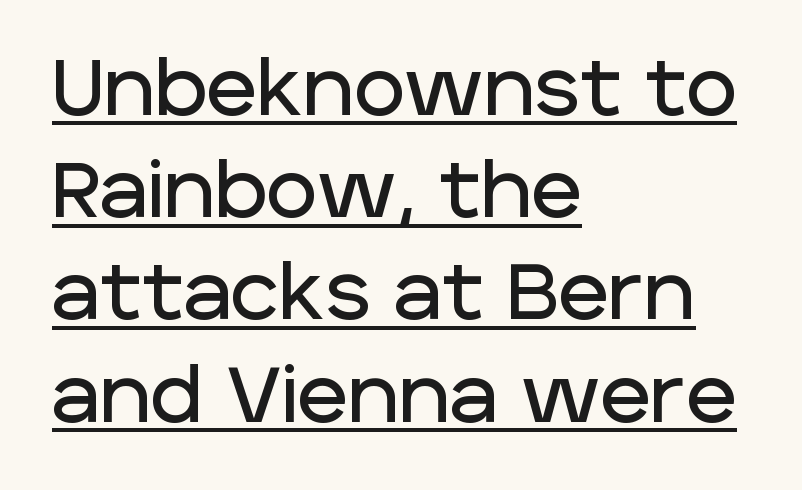
Looks like regular typesetting: each glyph gets only the width it needs. Baseline-to-baseline distance is the conventional proportion of letter height. The lettering holds an erect, upright posture throughout. Alignment: flush left.
